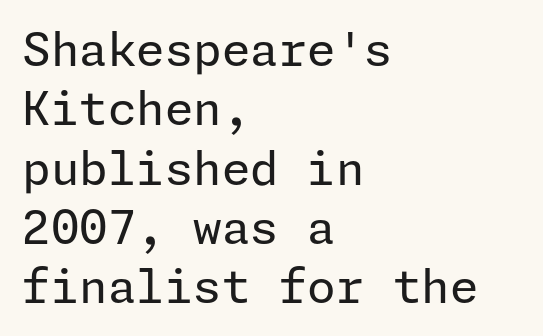
Quick note: not italic, upright. The rag falls on the right side of this text block. The weight would be labelled regular, book, light, or lighter still. Nothing unusual about the tracking: characters are spaced as the font intends. Examine the stroke ends and you'll find no serifs.
